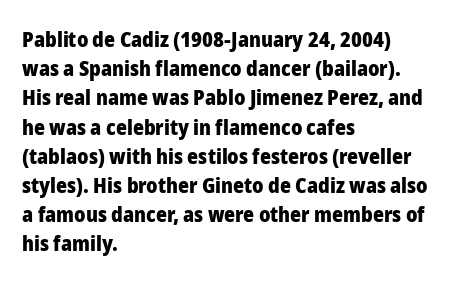
Q: Is the text bold? A: Yes.
Q: Is the text italic (slanted)? A: No, it is upright.
Q: Is the text underlined? A: No.
Q: How is the paragraph aligned? A: Left-aligned.
Q: Is the spacing between letters normal or unusually wide? A: Normal.
Q: Is the spacing between lines tight, normal or loose? A: Normal.
